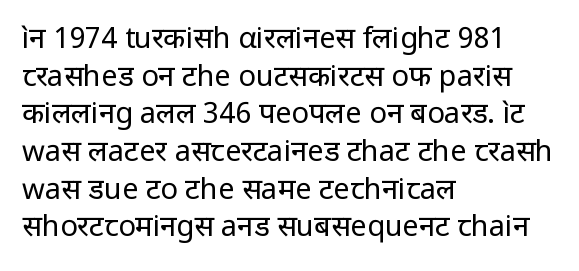
Q: Is the text bold? A: No.
Q: Is the text italic (slanted)? A: No, it is upright.
Q: Is the typeface a serif or a sans-serif typeface? A: Sans-serif.
Q: Is the text underlined? A: No.
Q: How is the paragraph aligned? A: Left-aligned.
Q: Is the spacing between letters normal or unusually wide? A: Normal.
Q: Is the spacing between lines tight, normal or loose? A: Normal.
Q: Width (condensed, normal, or wide)? A: Normal.
Q: Stroke contrast? A: Low.
Q: x-height? A: Medium.
Q: Monospaced? A: No.
